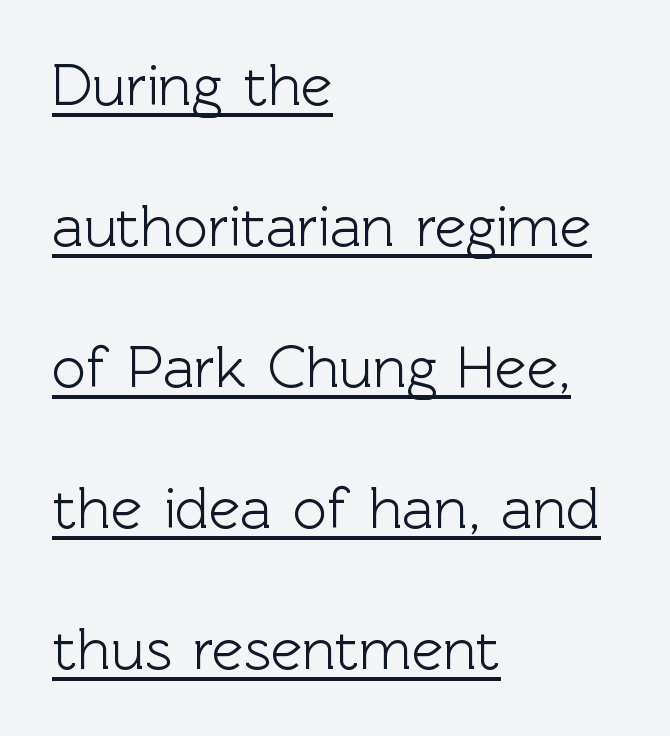
Baseline-to-baseline distance is far greater than the letter height. Does the lettering tilt? It doesn't — this is upright. Is the letter spacing exaggerated? No — it looks like the ordinary default. Serifs: no, the terminals of the letterforms are clean. Note the varied advance widths — an 'i' is clearly narrower than an 'm'.
